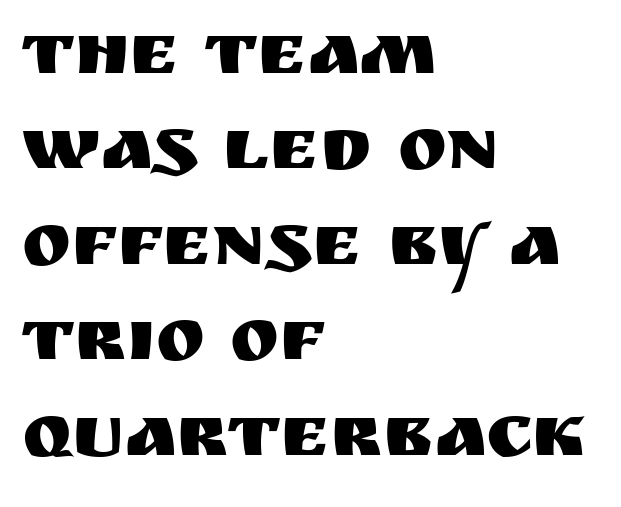
The image shows 74 px sans-serif type, upright; set left-aligned, normal line spacing (1.29x), normal letter spacing, not underlined; medium stroke contrast and a large x-height.
